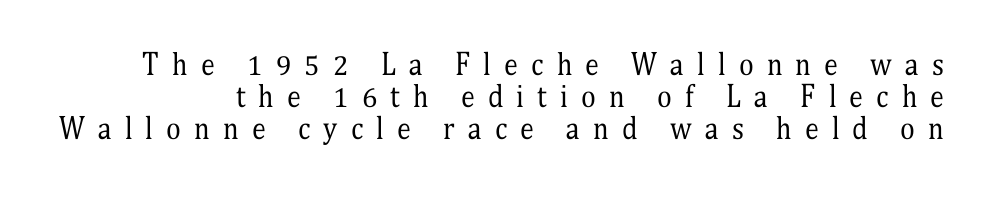
The image shows 28 px regular-weight, condensed serif type, upright; set right-aligned, tight line spacing (1.14x), unusually wide letter spacing (+0.47 em), not underlined; medium stroke contrast and a medium x-height.
